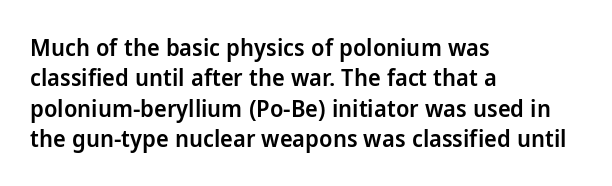
{"italic": "no", "bold": "semi", "underline": "no", "align": "left", "line_spacing": "normal", "line_spacing_ratio": 1.27, "letter_spacing": "normal", "letter_spacing_em": 0.0, "glyph_px": 24}
